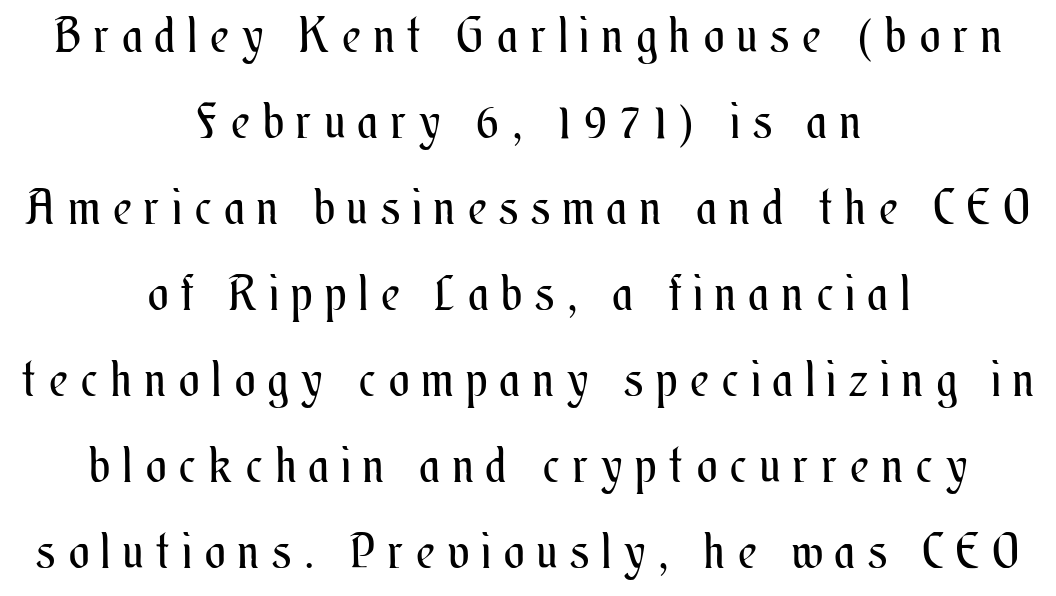
The specimen reads as upright at a glance. A clean baseline with only descenders dipping below it. These lines are centered, leaving both edges ragged. Students, note that the glyphs here are deliberately spaced far apart. The characters are drawn with everyday or finer stroke widths.
